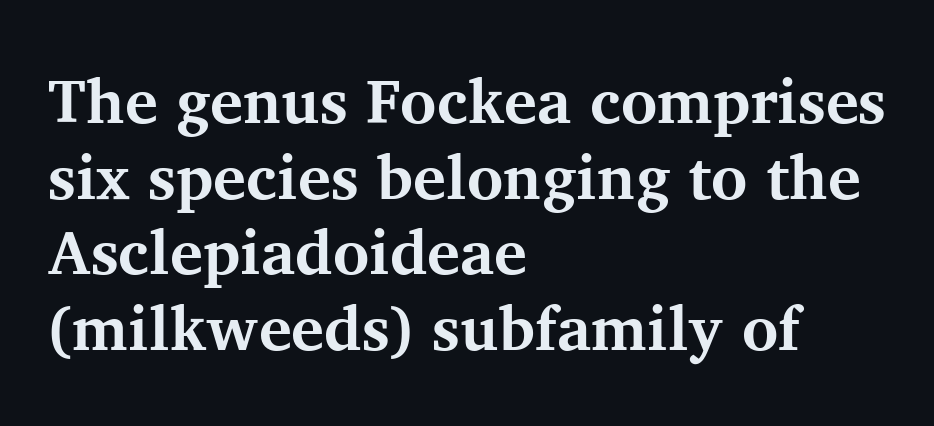
The image shows 62 px bold serif type, upright; set left-aligned, line spacing 1.22x, normal letter spacing, not underlined; medium stroke contrast and a medium x-height.
